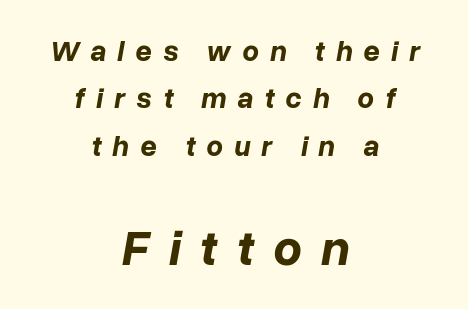
Larger block? The one below; the one above is distinctly smaller. The rendering uses a bold face; every stroke is thick and dark. Do the characters align in a grid? No, the font is proportional. Has an underline been added? It has not. Tall strokes in this sample are angled rather than plumb. Where is the straight margin? There isn't one; the lines are centered.
